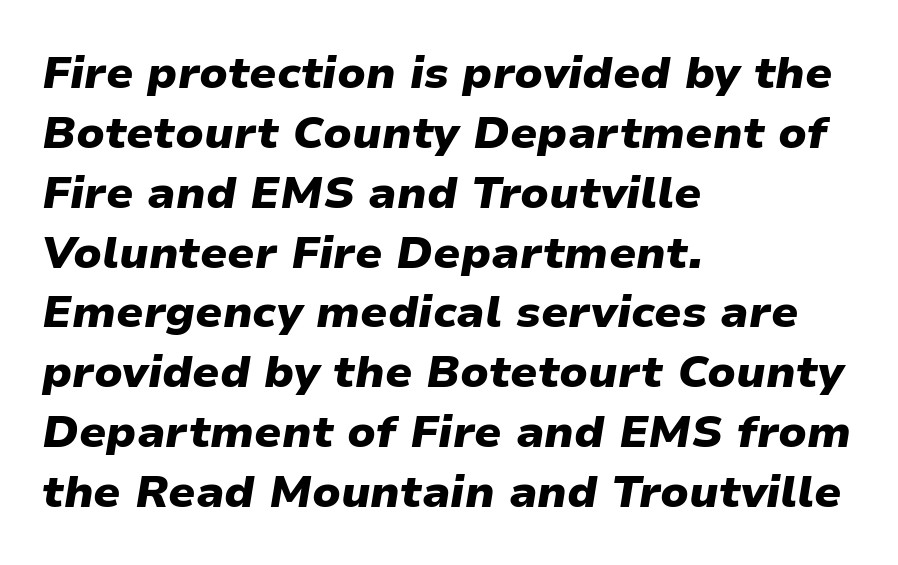
The baseline area is clear. The block of text has a typical density, with ordinary space between rows. Students, note that the glyphs here touch the page at normal intervals. Looking at the ascenders, they clearly lean.
